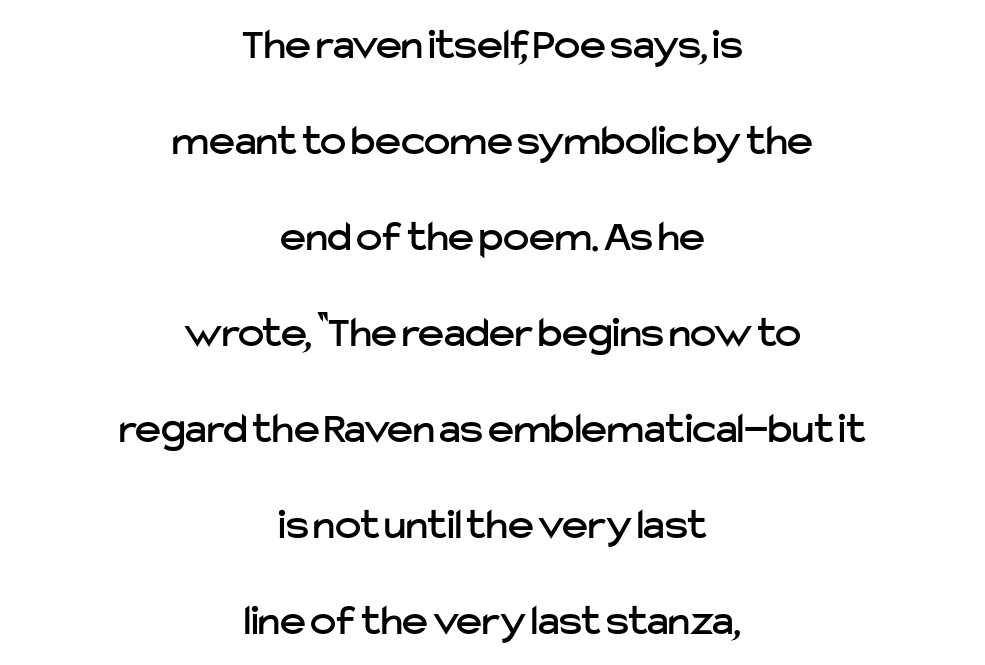
{"serif": "no", "italic": "no", "width": "normal", "stroke_contrast": "low", "x_height": "medium", "monospaced": "no", "underline": "no", "align": "center", "line_spacing": "loose", "line_spacing_ratio": 2.18, "letter_spacing": "normal", "letter_spacing_em": 0.0, "glyph_px": 44}
